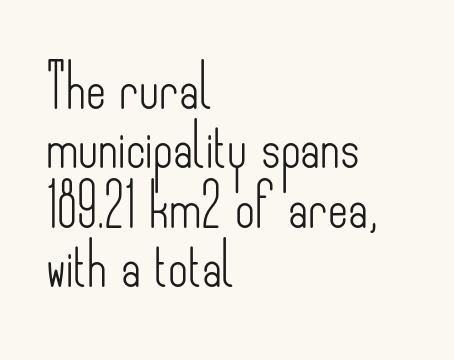
Q: Is the text bold? A: No.
Q: Is the text italic (slanted)? A: No, it is upright.
Q: Is the typeface a serif or a sans-serif typeface? A: Sans-serif.
Q: Is the text underlined? A: No.
Q: How is the paragraph aligned? A: Left-aligned.
Q: Is the spacing between letters normal or unusually wide? A: Normal.
Q: Is the spacing between lines tight, normal or loose? A: Normal.
Q: Width (condensed, normal, or wide)? A: Condensed.
Q: Stroke contrast? A: Low.
Q: x-height? A: Small.
Q: Monospaced? A: No.
